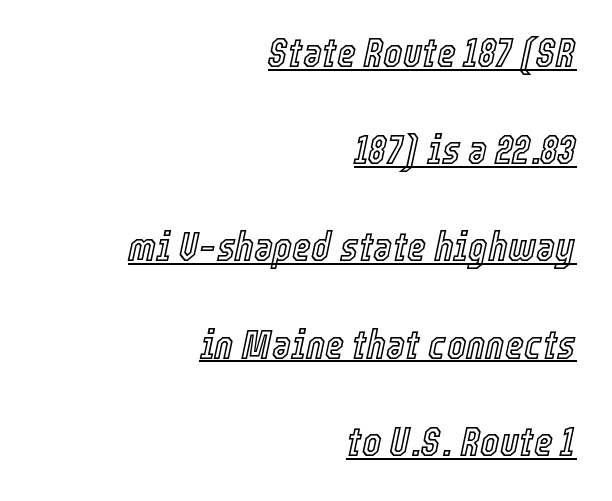
Between one letter and the next there's only the usual sliver of space. Emphasis is given by a line drawn under the lettering. You can tell it's italic because the verticals aren't actually vertical. Each letter keeps its own natural width here, so spacing adapts to shape. What's the leading like? Stretched, with rows far apart.
